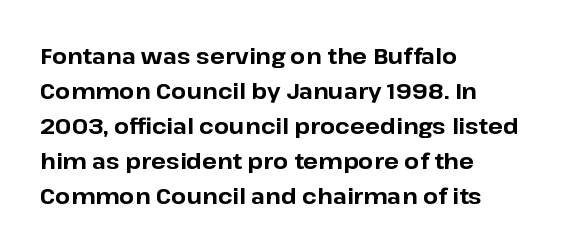
Horizontal bands of white between lines are of average thickness. The rendering keeps characters at their native spacing. Line beginnings align vertically; line endings do not. The font is running at its bold setting. No italicization has been applied; the sample stays upright.
